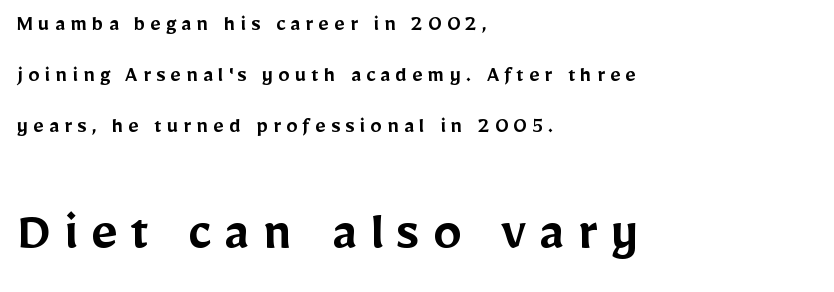
{"serif": "no", "italic": "no", "bold": "semi", "weight": "semibold", "width": "normal", "stroke_contrast": "low", "x_height": "medium", "monospaced": "no", "underline": "no", "align": "left", "line_spacing": "loose", "line_spacing_ratio": 2.21, "letter_spacing": "wide", "letter_spacing_em": 0.22, "larger_block": "second", "size_ratio": 2.52, "glyph_px": 58}
